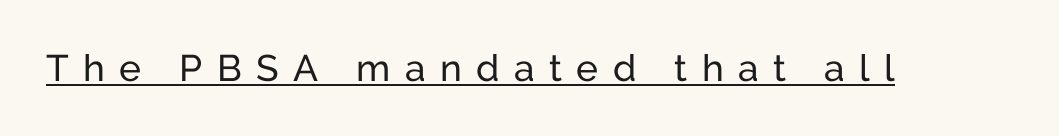
Every stem runs plumb, perpendicular to the baseline. Tracking here is generous; glyphs stand well apart from one another. The rendering shows plain stroke endings on the letterforms — a sans-serif design. Glance below the letters and you will spot a drawn line. Proportional: the letters do not fall into vertical columns.
